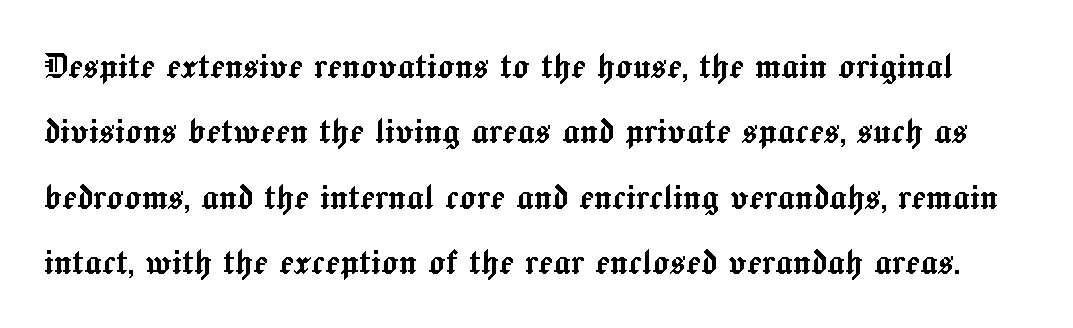
Q: Is the text italic (slanted)? A: No, it is upright.
Q: Is the text underlined? A: No.
Q: Is the spacing between letters normal or unusually wide? A: Normal.
Q: Is the spacing between lines tight, normal or loose? A: Normal.
Q: Width (condensed, normal, or wide)? A: Normal.
Q: x-height? A: Medium.
Q: Monospaced? A: No.
